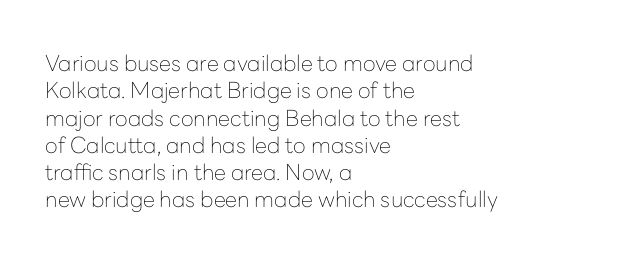
Q: Is the text bold? A: No.
Q: Is the text italic (slanted)? A: No, it is upright.
Q: Is the text underlined? A: No.
Q: How is the paragraph aligned? A: Left-aligned.
Q: Is the spacing between letters normal or unusually wide? A: Normal.
